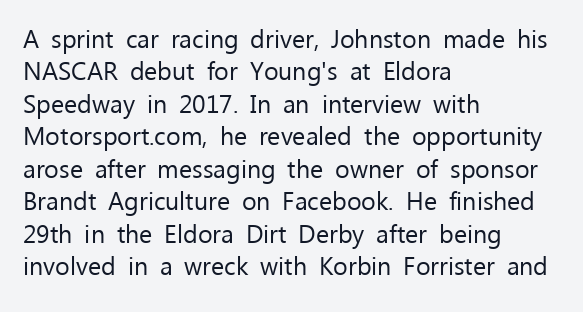
{"italic": "no", "bold": "no", "underline": "no", "align": "left", "line_spacing": "normal", "line_spacing_ratio": 1.3, "letter_spacing": "normal", "letter_spacing_em": 0.0, "glyph_px": 25}
